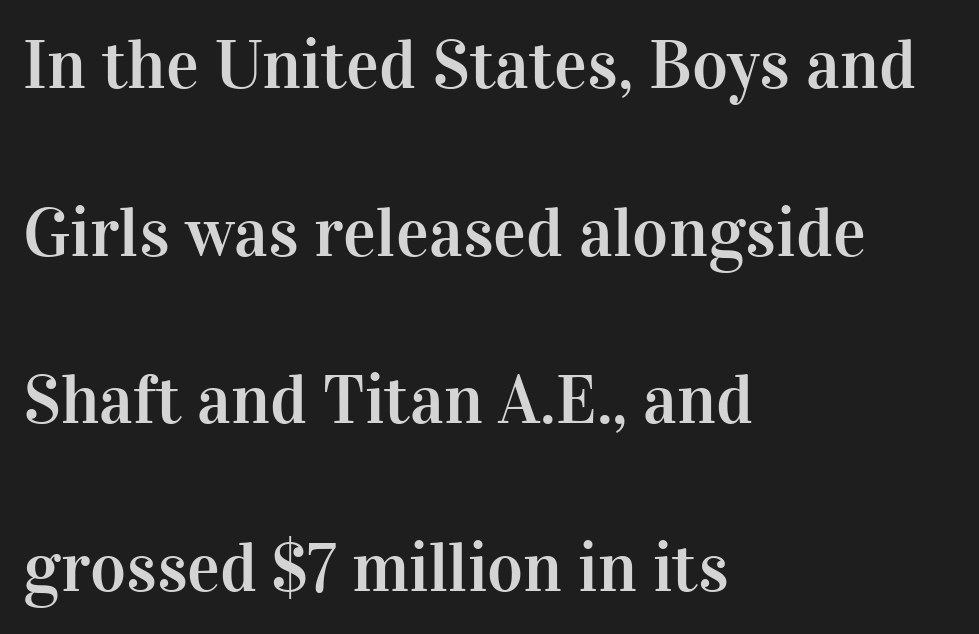
Bare-footed words on every line. Ascenders rise straight up at ninety degrees. Small tapered or slab feet sit at the stroke ends, so this counts as serif. The rendering keeps characters at their native spacing. The space between consecutive lines is lavish. Left-aligned paragraph, ragged on the right.
